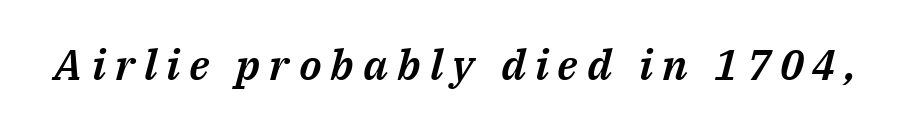
Q: Is the text italic (slanted)? A: Yes, it leans right by about 14 degrees.
Q: Is the text underlined? A: No.
Q: Is the spacing between letters normal or unusually wide? A: Unusually wide.
Q: Width (condensed, normal, or wide)? A: Normal.
Q: Stroke contrast? A: Medium.
Q: x-height? A: Medium.
Q: Monospaced? A: No.
